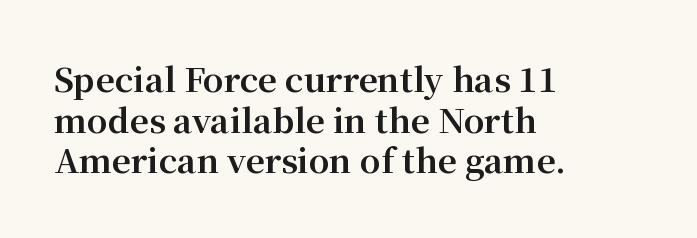
The passage shown is emphatically bold. Style check: upright. The rag falls on the right side of this text block. Character widths vary here, with narrow letters taking less room than wide ones. What stands out about the letter spacing? Nothing — it is the standard amount. Nobody drew a line under any word here.
